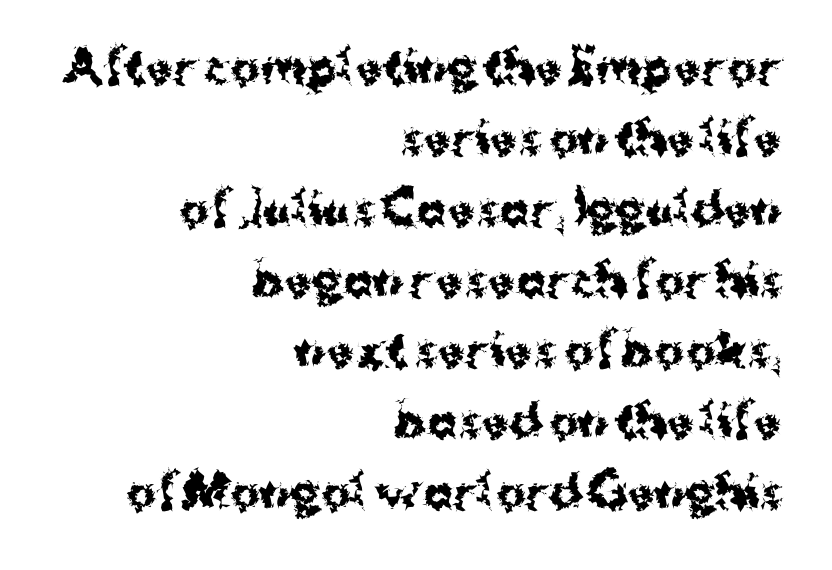
The image shows 44 px bold sans-serif type, upright; set right-aligned, normal line spacing (1.61x), normal letter spacing, not underlined; medium stroke contrast and a medium x-height.
